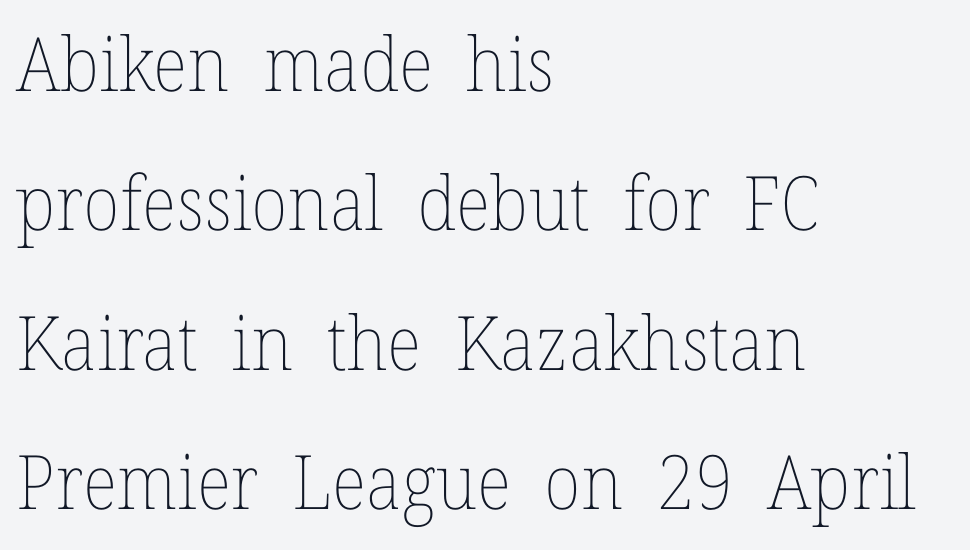
{"italic": "no", "bold": "no", "weight": "thin", "width": "normal", "stroke_contrast": "low", "x_height": "medium", "monospaced": "no", "underline": "no", "align": "left", "line_spacing_ratio": 1.86, "letter_spacing": "normal", "letter_spacing_em": 0.0, "glyph_px": 75}
